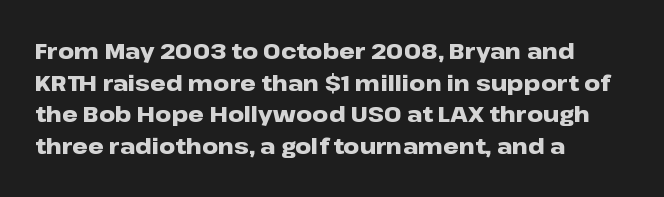
The image shows 22 px bold type, upright; set left-aligned, normal line spacing (1.44x), normal letter spacing, not underlined.
